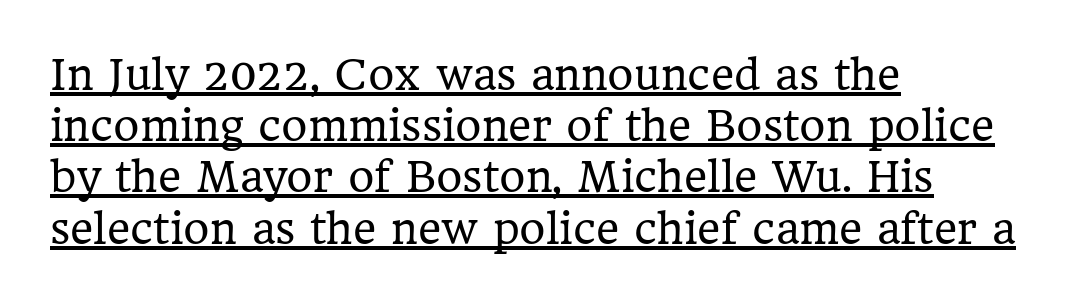
{"serif": "yes", "italic": "no", "bold": "no", "weight": "regular", "width": "normal", "stroke_contrast": "low", "x_height": "medium", "monospaced": "no", "underline": "yes", "align": "left", "line_spacing": "normal", "line_spacing_ratio": 1.28, "letter_spacing": "normal", "letter_spacing_em": 0.0, "glyph_px": 40}
